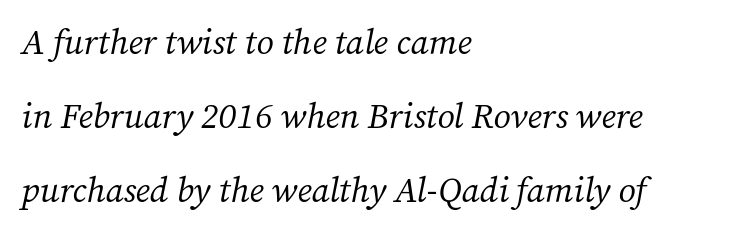
The image shows 35 px regular-weight serif type, italic (leaning right); set left-aligned, loose line spacing (2.12x), normal letter spacing, not underlined; medium stroke contrast and a medium x-height.
